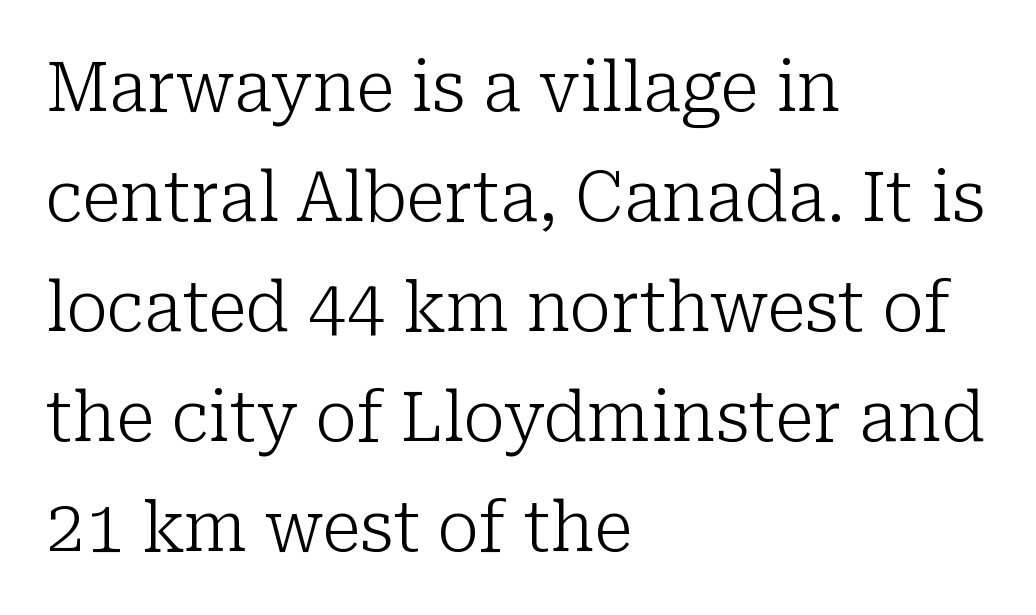
{"serif": "yes", "italic": "no", "bold": "no", "weight": "light", "width": "normal", "stroke_contrast": "low", "x_height": "medium", "monospaced": "no", "underline": "no", "align": "left", "line_spacing": "normal", "line_spacing_ratio": 1.57, "letter_spacing": "normal", "letter_spacing_em": 0.0, "glyph_px": 70}
